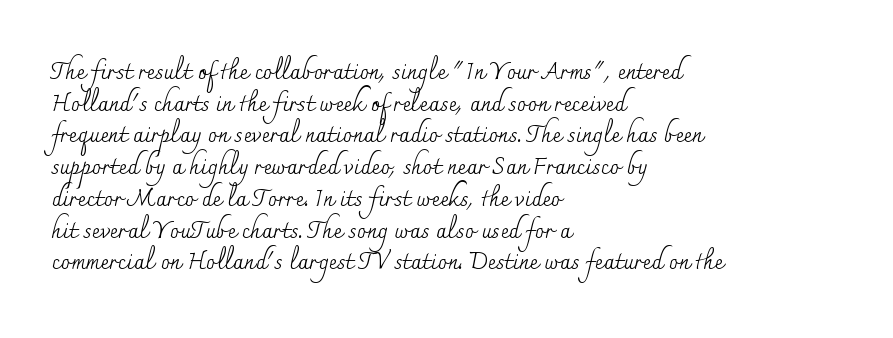
{"bold": "no", "underline": "no", "align": "left", "line_spacing": "normal", "line_spacing_ratio": 1.38, "letter_spacing": "normal", "letter_spacing_em": 0.0, "glyph_px": 23}
